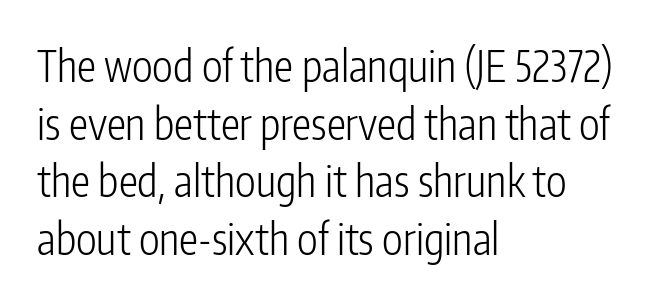
Weight class: somewhere from thin through regular. Vertically, the passage feels balanced, rows spaced as you'd expect. The passage shown is typed in a proportional face where columns would drift. The rendering keeps characters at their native spacing. A classic flush-left, rag-right setting is used for this passage. Font category for this specimen: sans-serif.
